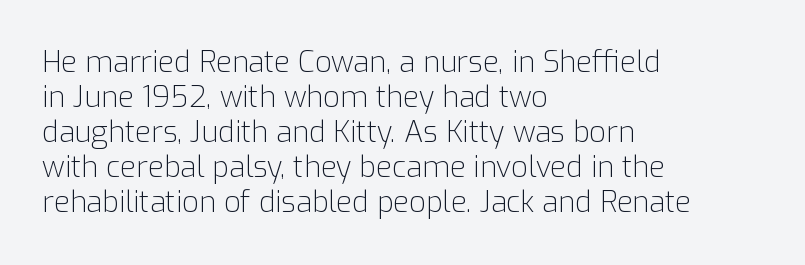
{"serif": "no", "italic": "no", "bold": "no", "weight": "light", "width": "normal", "stroke_contrast": "low", "x_height": "medium", "monospaced": "no", "underline": "no", "align": "left", "line_spacing_ratio": 1.21, "letter_spacing": "normal", "letter_spacing_em": 0.0, "glyph_px": 29}
